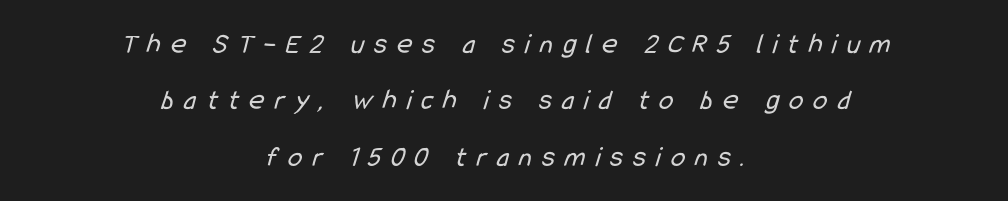
{"serif": "no", "bold": "no", "weight": "regular", "width": "condensed", "stroke_contrast": "low", "x_height": "medium", "monospaced": "no", "underline": "no", "align": "center", "line_spacing": "loose", "line_spacing_ratio": 1.94, "letter_spacing": "wide", "letter_spacing_em": 0.35, "glyph_px": 29}
